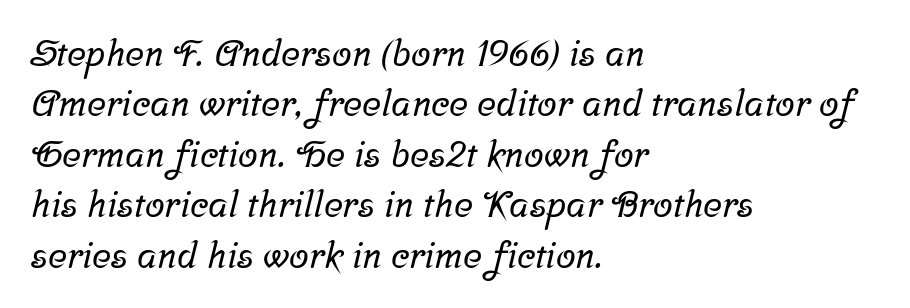
Vertical spacing — default. Character widths vary here, with narrow letters taking less room than wide ones. A student would call this left alignment; a typographer would say flush left, rag right. A clean baseline with only descenders dipping below it. Honestly, the letter spacing is just normal — you wouldn't notice it.
